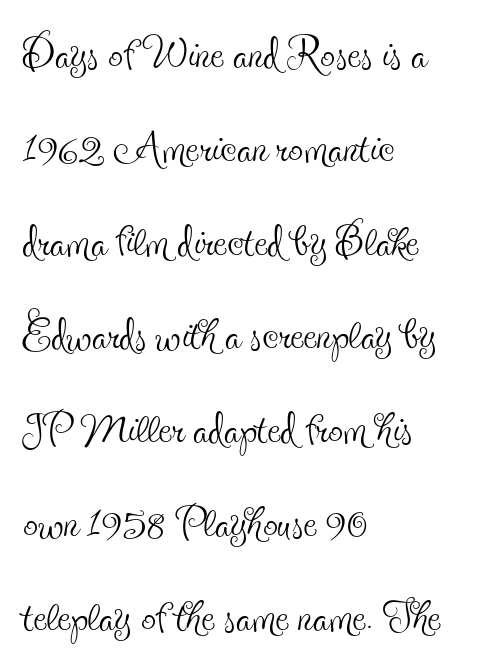
The image shows 59 px thin, condensed serif type; set left-aligned, normal line spacing (1.59x), normal letter spacing, not underlined; a small x-height.
